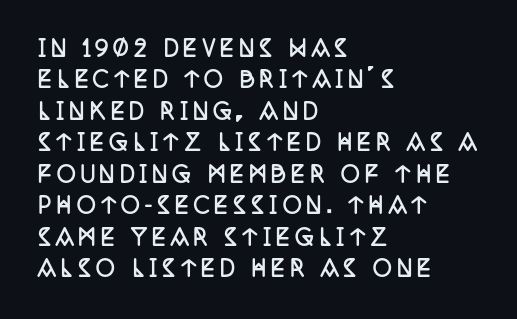
Q: Is the text bold? A: Yes.
Q: Is the text italic (slanted)? A: No, it is upright.
Q: Is the text underlined? A: No.
Q: How is the paragraph aligned? A: Left-aligned.
Q: Is the spacing between letters normal or unusually wide? A: Unusually wide.
Q: Is the spacing between lines tight, normal or loose? A: Normal.
